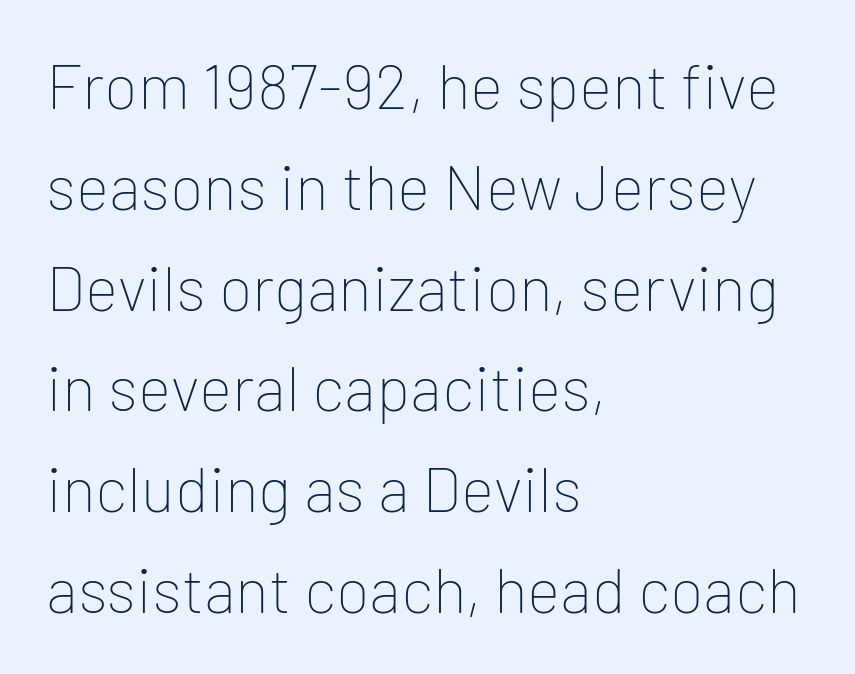
The image shows 63 px thin sans-serif type, upright; set left-aligned, normal line spacing (1.6x), normal letter spacing, not underlined; low stroke contrast and a medium x-height.
